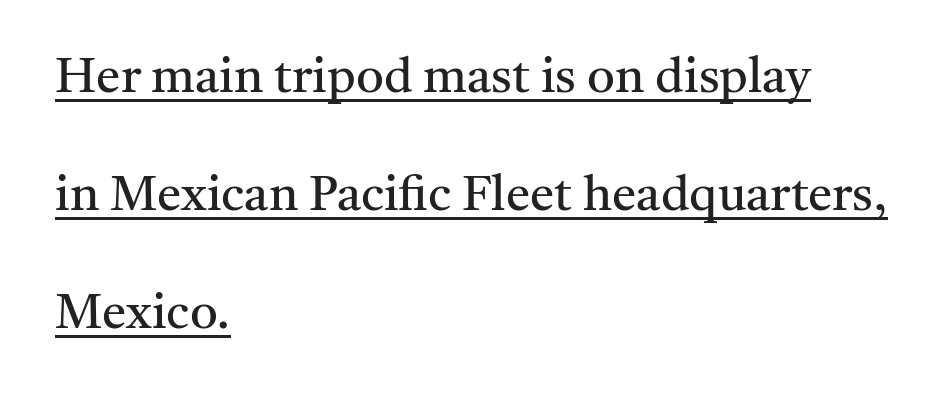
Q: Is the text bold? A: No.
Q: Is the text italic (slanted)? A: No, it is upright.
Q: Is the typeface a serif or a sans-serif typeface? A: Serif.
Q: Is the text underlined? A: Yes.
Q: How is the paragraph aligned? A: Left-aligned.
Q: Is the spacing between letters normal or unusually wide? A: Normal.
Q: Is the spacing between lines tight, normal or loose? A: Loose.
Q: Width (condensed, normal, or wide)? A: Normal.
Q: Stroke contrast? A: Medium.
Q: x-height? A: Medium.
Q: Monospaced? A: No.
